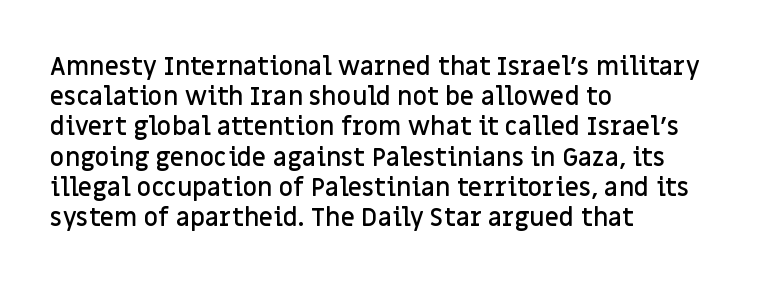
Q: Is the text bold? A: Semi-bold.
Q: Is the text italic (slanted)? A: No, it is upright.
Q: Is the text underlined? A: No.
Q: How is the paragraph aligned? A: Left-aligned.
Q: Is the spacing between letters normal or unusually wide? A: Normal.
